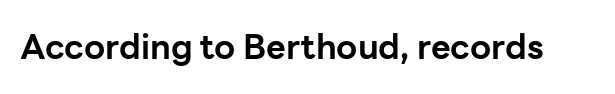
{"serif": "no", "italic": "no", "bold": "yes", "weight": "bold", "width": "normal", "stroke_contrast": "low", "x_height": "medium", "monospaced": "no", "underline": "no", "letter_spacing": "normal", "letter_spacing_em": 0.0, "glyph_px": 34}
